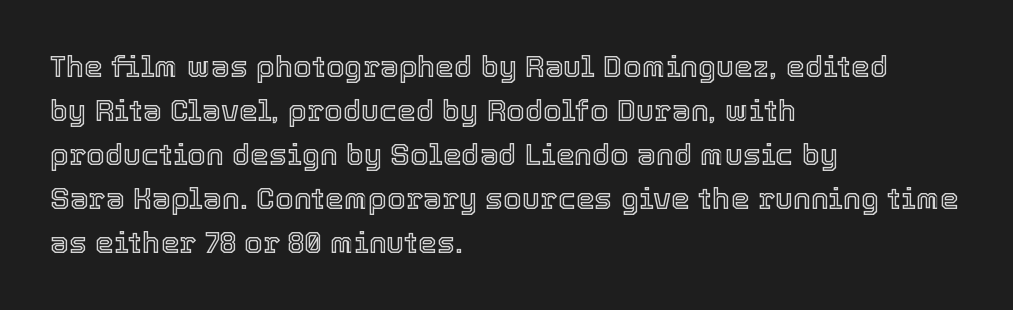
{"italic": "no", "width": "normal", "x_height": "medium", "monospaced": "no", "underline": "no", "align": "left", "line_spacing": "normal", "line_spacing_ratio": 1.47, "letter_spacing": "normal", "letter_spacing_em": 0.0, "glyph_px": 30}
